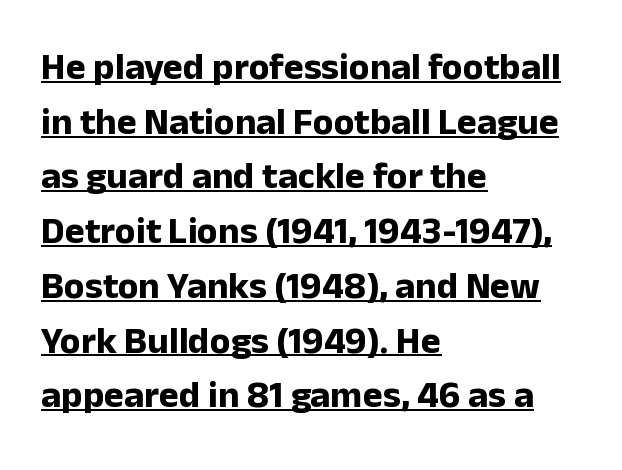
{"serif": "no", "italic": "no", "bold": "yes", "weight": "bold", "width": "normal", "stroke_contrast": "low", "x_height": "medium", "monospaced": "no", "underline": "yes", "align": "left", "line_spacing": "normal", "line_spacing_ratio": 1.44, "letter_spacing": "normal", "letter_spacing_em": 0.0, "glyph_px": 38}
